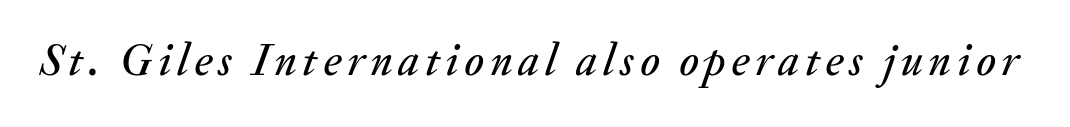
The image shows 46 px text type, italic (leaning right); set not underlined; medium stroke contrast and a small x-height.
